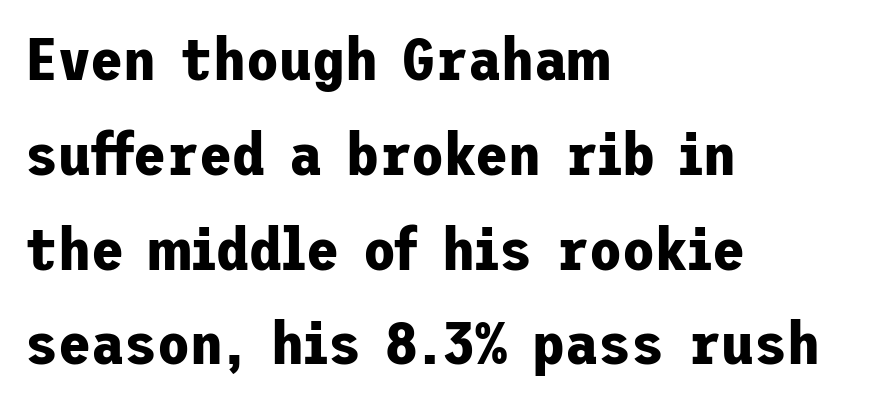
Q: Is the text bold? A: Yes.
Q: Is the text italic (slanted)? A: No, it is upright.
Q: Is the typeface a serif or a sans-serif typeface? A: Sans-serif.
Q: Is the text underlined? A: No.
Q: How is the paragraph aligned? A: Left-aligned.
Q: Is the spacing between letters normal or unusually wide? A: Normal.
Q: Is the spacing between lines tight, normal or loose? A: Normal.
Q: Width (condensed, normal, or wide)? A: Normal.
Q: Stroke contrast? A: Low.
Q: x-height? A: Medium.
